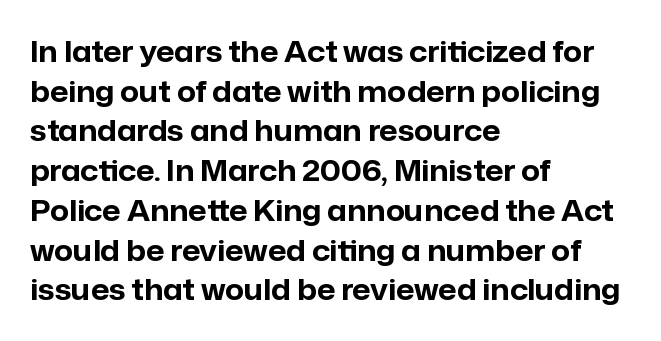
The image shows 29 px bold sans-serif type, upright; set left-aligned, normal line spacing (1.37x), normal letter spacing, not underlined; low stroke contrast and a medium x-height.
